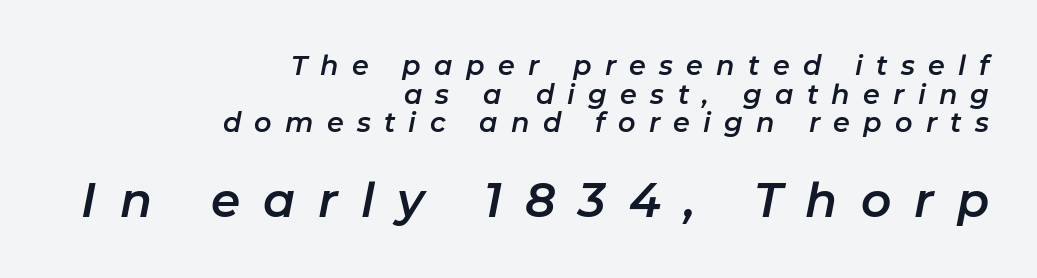
The image shows 47 px text type, italic (leaning right); set right-aligned, tight line spacing (1.06x), unusually wide letter spacing (+0.49 em), not underlined; the second (bottom) block is 1.74x larger; low stroke contrast and a medium x-height.
